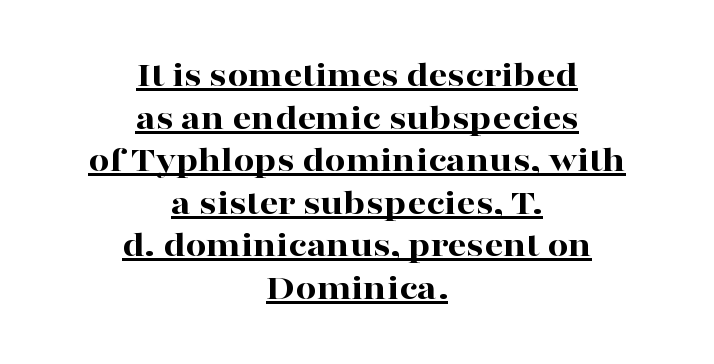
Each word holds together tightly as a unit, with standard inter-letter gaps. Strokes here are thick enough to call this a true bold. Every stem runs plumb, perpendicular to the baseline. Reading down the block, each line starts at a different indent, mirrored at its end. This sample has the flowing, uneven cadence of proportional lettering. The glyphs in this specimen are seriffed.
